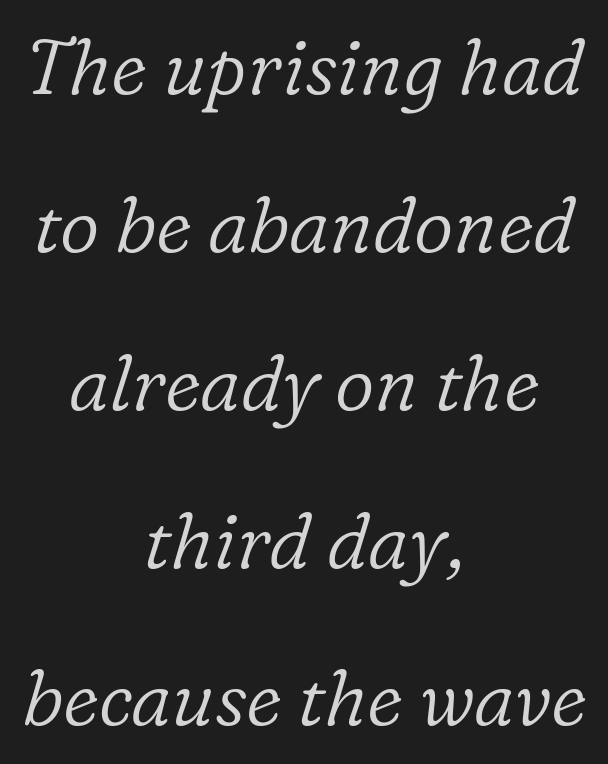
{"serif": "yes", "italic": "yes", "lean": "right", "slant_degrees": 16, "bold": "no", "weight": "light", "width": "normal", "stroke_contrast": "low", "x_height": "medium", "monospaced": "no", "underline": "no", "align": "center", "line_spacing": "loose", "line_spacing_ratio": 2.05, "letter_spacing": "normal", "letter_spacing_em": 0.0, "glyph_px": 77}
